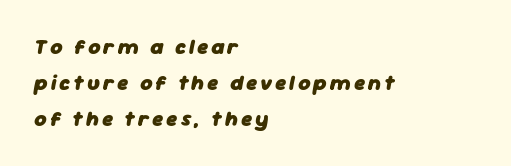
The image shows 21 px bold type, italic (leaning right); set left-aligned, line spacing 1.71x, not underlined.
